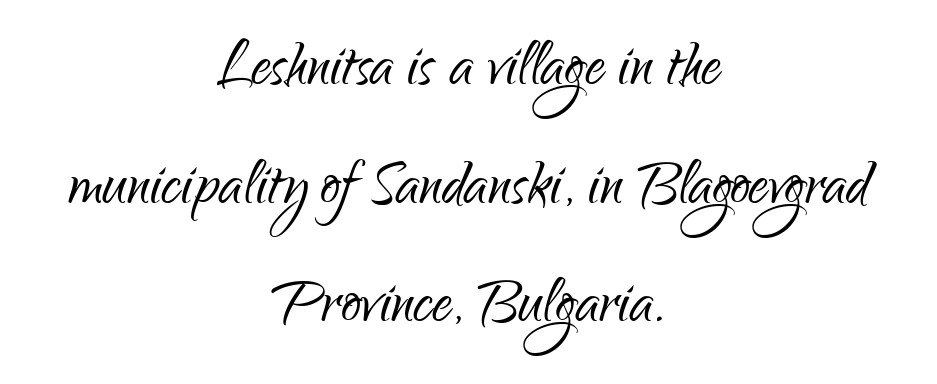
{"serif": "no", "bold": "no", "weight": "light", "width": "condensed", "stroke_contrast": "low", "x_height": "small", "monospaced": "no", "underline": "no", "align": "center", "line_spacing": "normal", "line_spacing_ratio": 1.52, "letter_spacing": "normal", "letter_spacing_em": 0.0, "glyph_px": 78}
